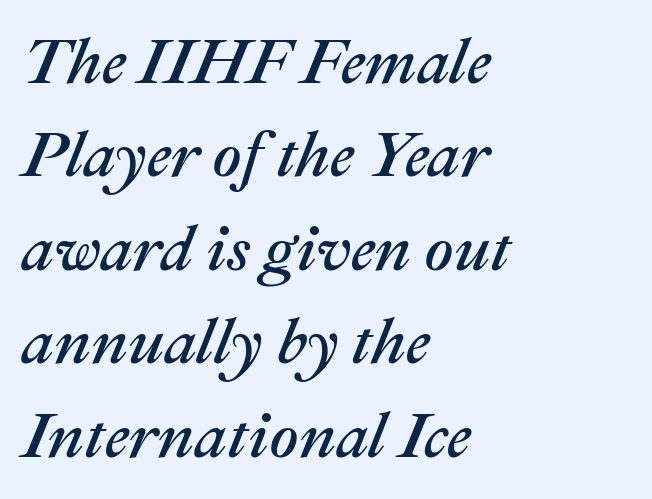
The image shows 64 px text type, italic (leaning right); set left-aligned, normal line spacing (1.46x), normal letter spacing, not underlined; medium stroke contrast and a medium x-height.
